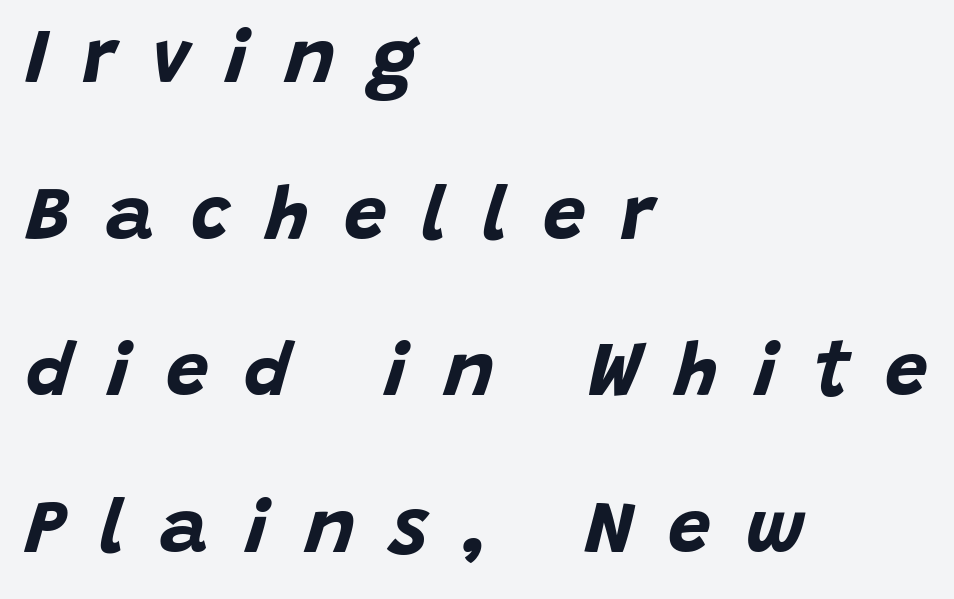
Q: Is the text bold? A: Yes.
Q: Is the text italic (slanted)? A: Yes, it leans right by about 15 degrees.
Q: Is the text underlined? A: No.
Q: How is the paragraph aligned? A: Left-aligned.
Q: Is the spacing between letters normal or unusually wide? A: Unusually wide.
Q: Is the spacing between lines tight, normal or loose? A: Loose.
Q: Width (condensed, normal, or wide)? A: Normal.
Q: Stroke contrast? A: Low.
Q: x-height? A: Large.
Q: Monospaced? A: No.
